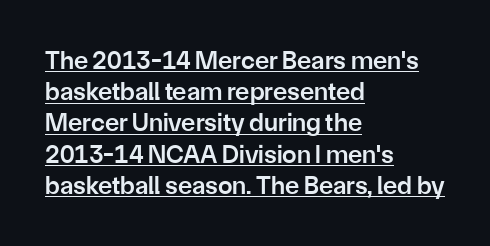
The image shows 26 px text type, upright; set left-aligned, line spacing 1.2x, normal letter spacing, underlined.
